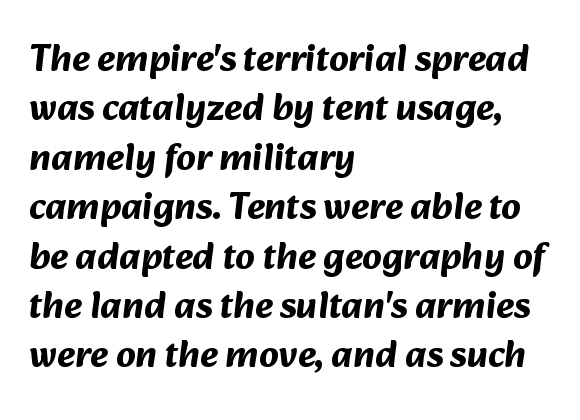
The image shows 38 px bold sans-serif type; set left-aligned, normal line spacing (1.3x), normal letter spacing, not underlined; medium stroke contrast and a medium x-height.
